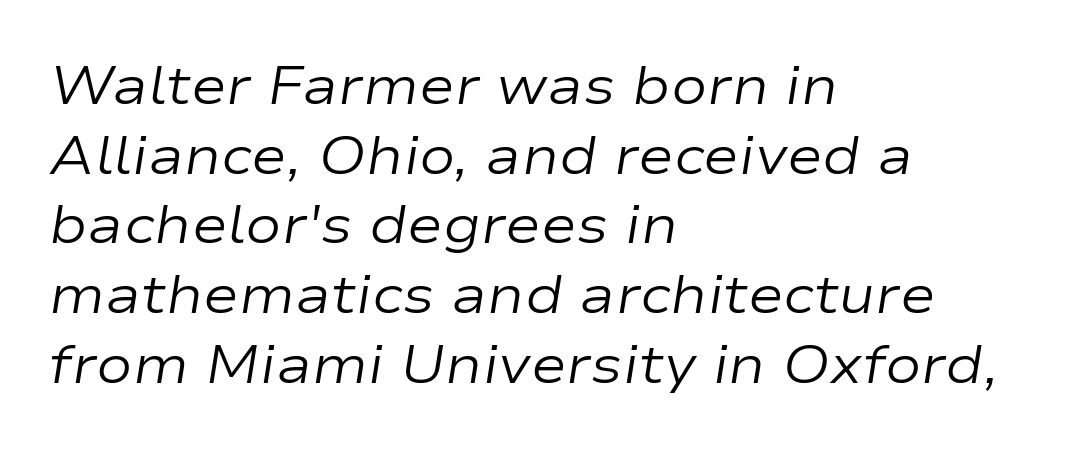
The image shows 54 px regular-weight, wide type, italic (leaning right); set left-aligned, normal line spacing (1.29x), normal letter spacing, not underlined; low stroke contrast and a medium x-height.
